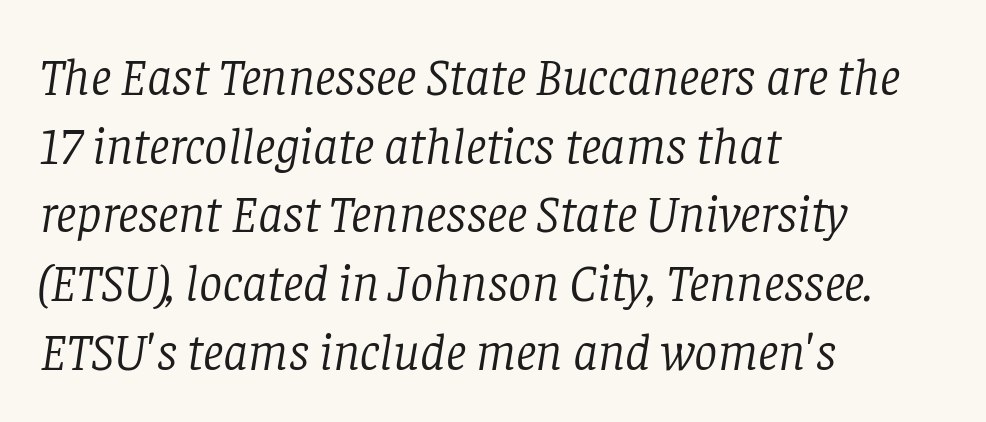
{"serif": "yes", "italic": "yes", "lean": "right", "slant_degrees": 8, "bold": "no", "weight": "light", "width": "normal", "stroke_contrast": "low", "x_height": "large", "monospaced": "no", "underline": "no", "align": "left", "line_spacing": "normal", "line_spacing_ratio": 1.32, "letter_spacing": "normal", "letter_spacing_em": 0.0, "glyph_px": 52}
